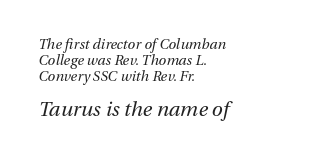
The image shows 20 px text type, italic (leaning right); set left-aligned, tight line spacing (1.13x), normal letter spacing, not underlined; the second (bottom) block is 1.43x larger.
